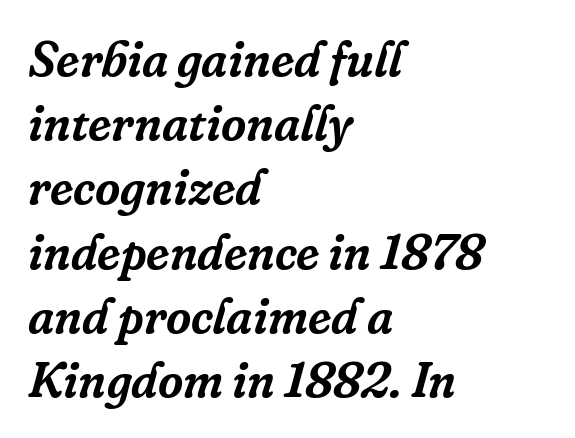
Is this a fixed-width face? No — the glyphs have proportional, varying widths. The typesetter chose a ragged-right arrangement here. The gap between lines stays unmarked. Emphasis-style slanted type is in use. Typographically, this falls in the serif category.
